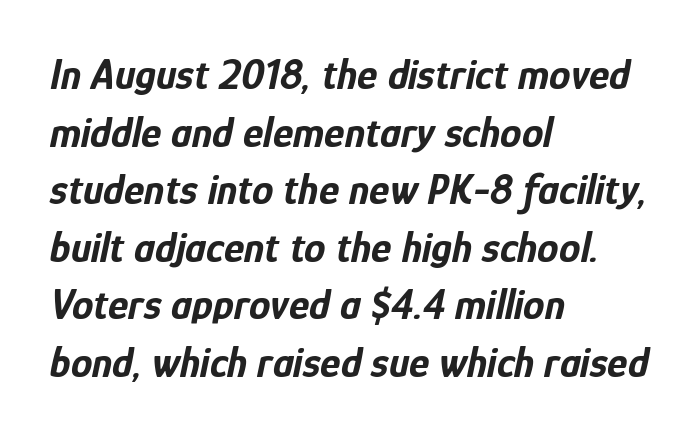
{"italic": "yes", "lean": "right", "slant_degrees": 12, "bold": "yes", "weight": "bold", "width": "condensed", "stroke_contrast": "low", "x_height": "medium", "monospaced": "no", "underline": "no", "align": "left", "line_spacing": "normal", "line_spacing_ratio": 1.34, "letter_spacing": "normal", "letter_spacing_em": 0.0, "glyph_px": 43}
